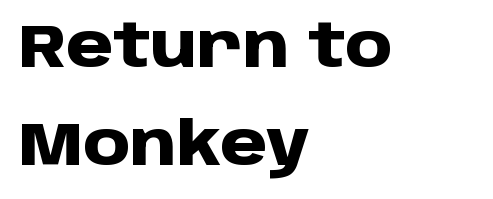
Q: Is the text bold? A: Yes.
Q: Is the text italic (slanted)? A: No, it is upright.
Q: Is the typeface a serif or a sans-serif typeface? A: Sans-serif.
Q: Is the text underlined? A: No.
Q: How is the paragraph aligned? A: Left-aligned.
Q: Is the spacing between letters normal or unusually wide? A: Normal.
Q: Is the spacing between lines tight, normal or loose? A: Normal.
Q: Width (condensed, normal, or wide)? A: Normal.
Q: Stroke contrast? A: Low.
Q: x-height? A: Large.
Q: Monospaced? A: No.
